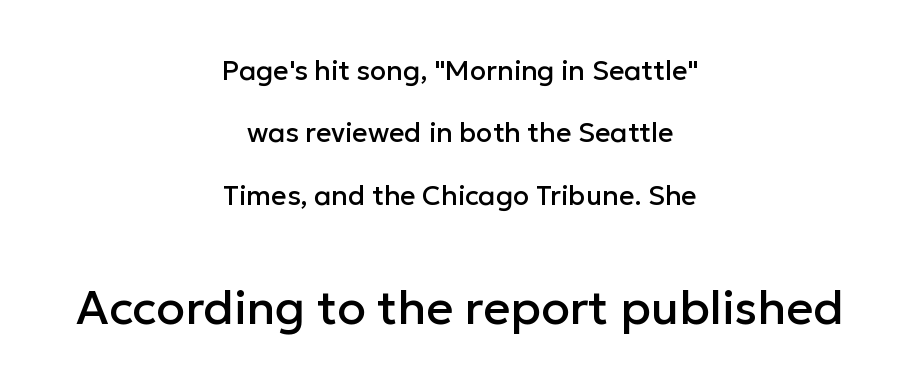
Line starts and ends both wander, symmetrically. Between one letter and the next there's only the usual sliver of space. The composition opens small and finishes big. Quick note: underline off. Proportional: the letters do not fall into vertical columns. One glance says open: line gaps are wider than usual.
